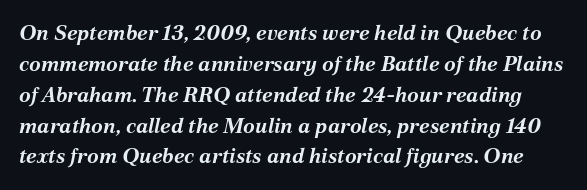
{"italic": "yes", "lean": "right", "slant_degrees": 12, "bold": "yes", "underline": "no", "line_spacing": "normal", "line_spacing_ratio": 1.47, "letter_spacing": "normal", "letter_spacing_em": 0.0, "glyph_px": 21}
